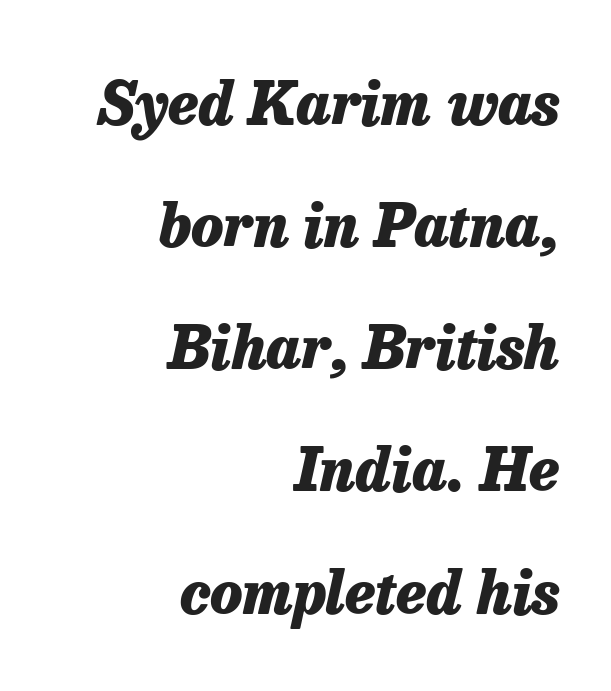
Q: Is the text bold? A: Yes.
Q: Is the text italic (slanted)? A: Yes, it leans right by about 13 degrees.
Q: Is the text underlined? A: No.
Q: How is the paragraph aligned? A: Right-aligned.
Q: Is the spacing between letters normal or unusually wide? A: Normal.
Q: Is the spacing between lines tight, normal or loose? A: Loose.
Q: Width (condensed, normal, or wide)? A: Normal.
Q: Stroke contrast? A: Low.
Q: x-height? A: Medium.
Q: Monospaced? A: No.
